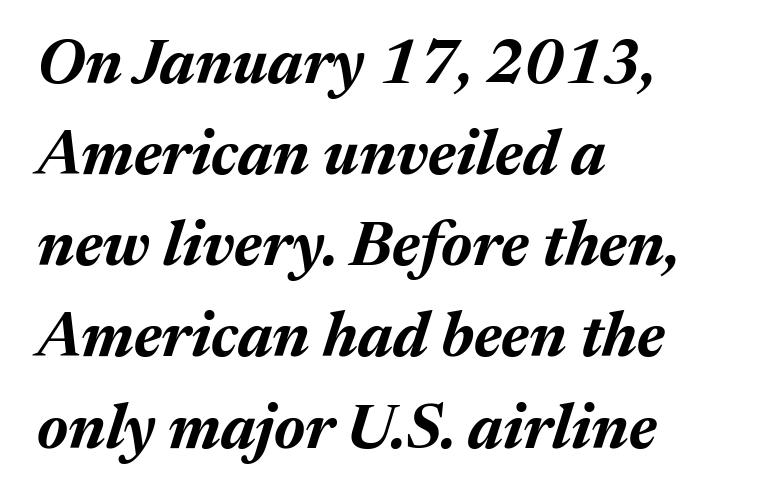
The line-height multiplier appears to be the usual default. Just letters on the line, the space beneath them empty. If you drew a ruler down the left edge, every line would touch it. Notice how the stems are inclined rather than vertical — that's the hallmark of italics. Do the characters align in a grid? No, the font is proportional.
